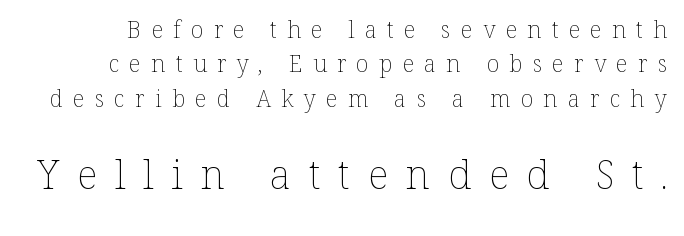
{"italic": "no", "bold": "no", "weight": "thin", "width": "normal", "stroke_contrast": "low", "x_height": "medium", "monospaced": "no", "underline": "no", "line_spacing": "normal", "line_spacing_ratio": 1.5, "letter_spacing": "wide", "letter_spacing_em": 0.45, "larger_block": "second", "size_ratio": 1.74, "glyph_px": 40}
